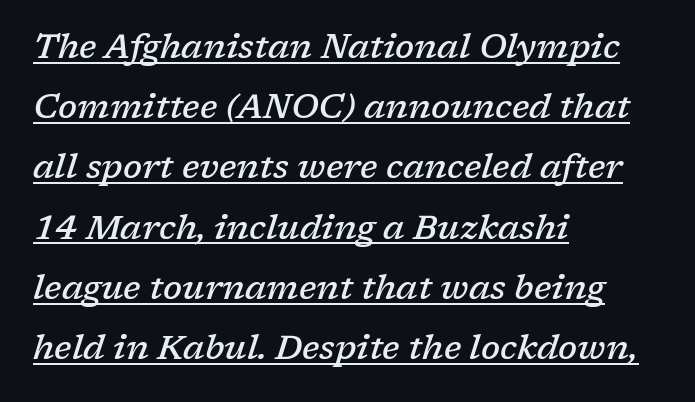
The image shows 34 px semibold serif type, italic (leaning right); set left-aligned, line spacing 1.77x, normal letter spacing, underlined; low stroke contrast and a medium x-height.
